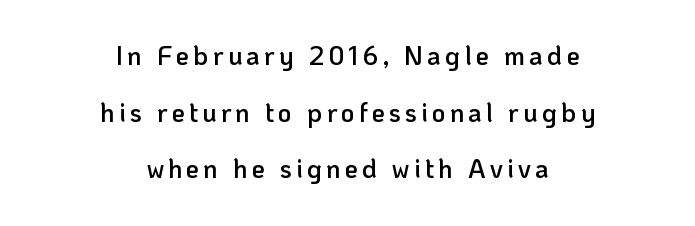
Short and long lines alike share a common midpoint. Line spacing here is loose. The axis of the letterforms is exactly vertical. In terms of weight, the rendering is demibold, just under bold. Just letters on the line, the space beneath them empty.
